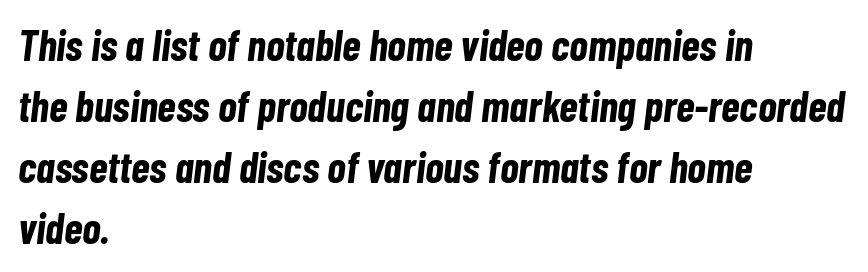
The image shows 43 px bold, condensed type, italic (leaning right); set left-aligned, normal line spacing (1.42x), normal letter spacing, not underlined; low stroke contrast and a medium x-height.
